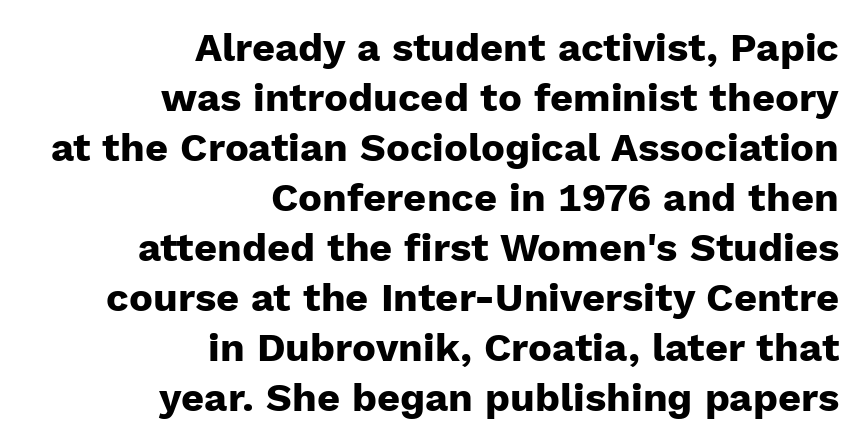
The image shows 40 px heavy sans-serif type, upright; set right-aligned, normal line spacing (1.25x), normal letter spacing, not underlined; low stroke contrast and a medium x-height.
